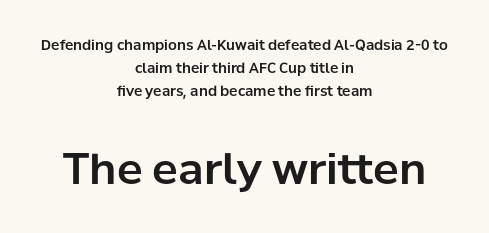
Caption: upper text group reduced, lower text group enlarged. This rendering leaves character spacing at its baseline value. Plain, unruled lines of type. Reading down the column, the eye jumps a familiar distance to each next line. You can tell from the bare stems that sans-serif type was used.
